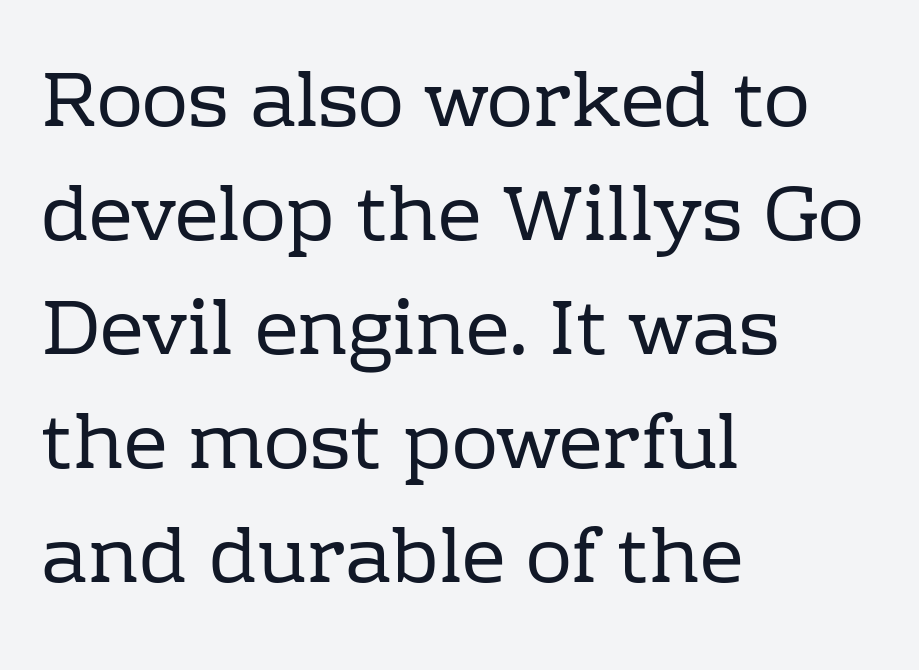
The image shows 77 px regular-weight serif type, upright; set left-aligned, normal line spacing (1.48x), normal letter spacing, not underlined; low stroke contrast and a medium x-height.
